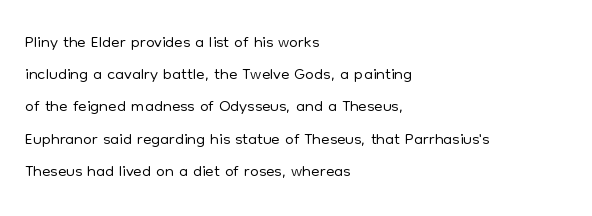
Q: Is the text bold? A: No.
Q: Is the text italic (slanted)? A: No, it is upright.
Q: Is the text underlined? A: No.
Q: How is the paragraph aligned? A: Left-aligned.
Q: Is the spacing between letters normal or unusually wide? A: Normal.
Q: Is the spacing between lines tight, normal or loose? A: Normal.
